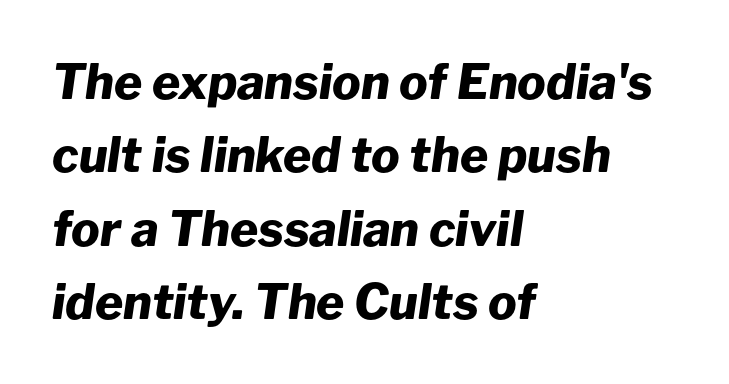
Q: Is the text bold? A: Yes.
Q: Is the text italic (slanted)? A: Yes, it leans right by about 8 degrees.
Q: Is the text underlined? A: No.
Q: How is the paragraph aligned? A: Left-aligned.
Q: Is the spacing between letters normal or unusually wide? A: Normal.
Q: Is the spacing between lines tight, normal or loose? A: Normal.
Q: Width (condensed, normal, or wide)? A: Normal.
Q: Stroke contrast? A: Low.
Q: x-height? A: Medium.
Q: Monospaced? A: No.
